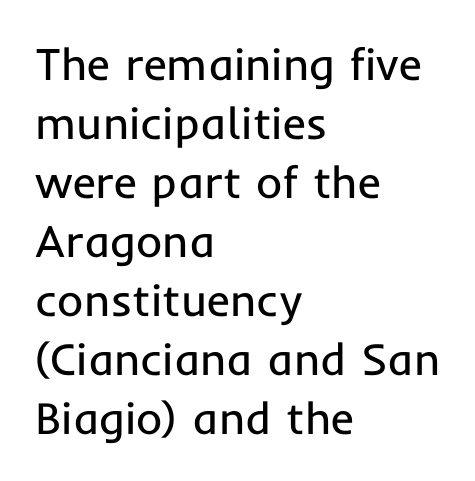
Beneath every word, the page is bare. Standard letterfit; no display-style spreading of the glyphs. Leading matches the norm, producing a regular column. The letters carry no serifs — their stems end cleanly without finishing strokes. The font's upright variant was chosen for this text. These lines stack with their left ends in a neat column.
